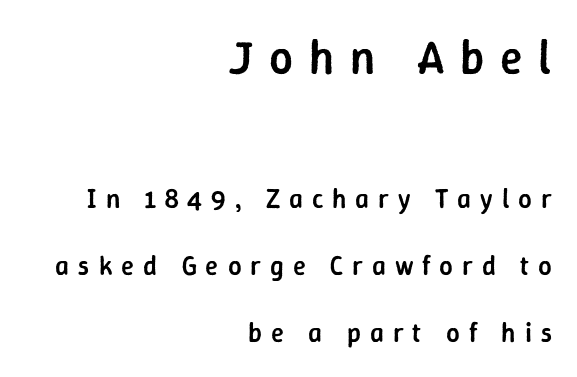
{"serif": "no", "italic": "no", "bold": "semi", "weight": "semibold", "width": "normal", "stroke_contrast": "low", "x_height": "medium", "monospaced": "no", "underline": "no", "align": "right", "line_spacing": "loose", "line_spacing_ratio": 2.49, "letter_spacing": "wide", "letter_spacing_em": 0.33, "larger_block": "first", "size_ratio": 1.74, "glyph_px": 47}
